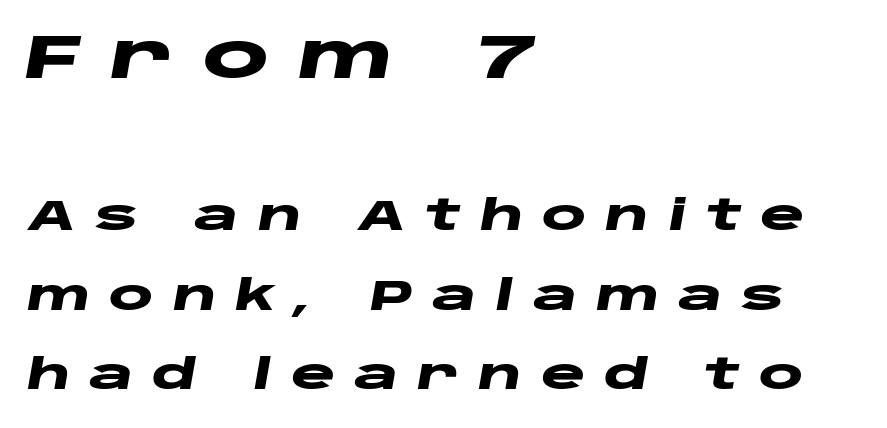
Strokes here are thick enough to call this a true bold. Spacing verdict: proportional, widths tailored to each character. Glance below the letters and you will spot only blank space. Italic? Definitely — the glyphs are oblique.
